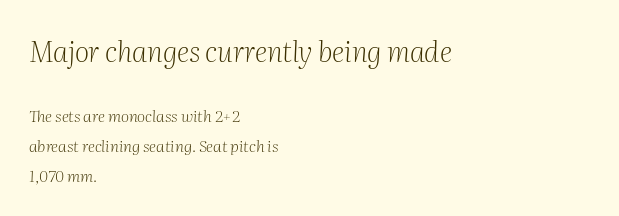
Each letter keeps its own natural width here, so spacing adapts to shape. The letters sit at their default tracking, neither squeezed nor spread. Unlike a clean sans, this face finishes its strokes with serifs. Weight class: somewhere from thin through regular.
